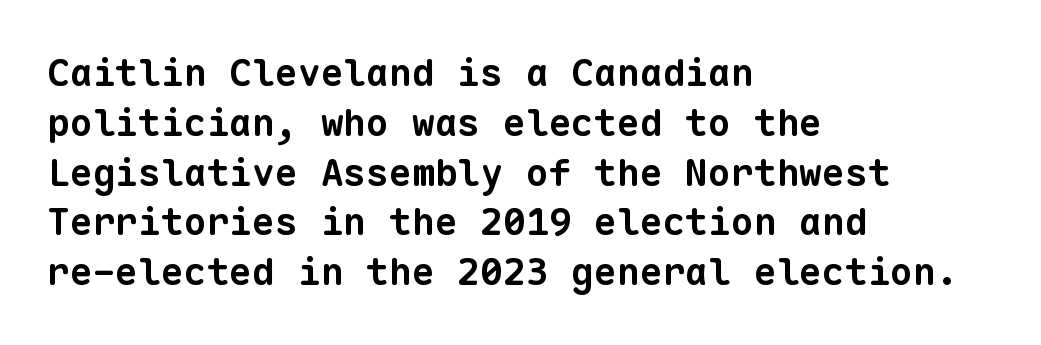
{"serif": "no", "bold": "yes", "weight": "bold", "width": "normal", "stroke_contrast": "low", "x_height": "medium", "monospaced": "yes", "underline": "no", "align": "left", "line_spacing": "normal", "line_spacing_ratio": 1.31, "letter_spacing": "normal", "letter_spacing_em": 0.0, "glyph_px": 38}
